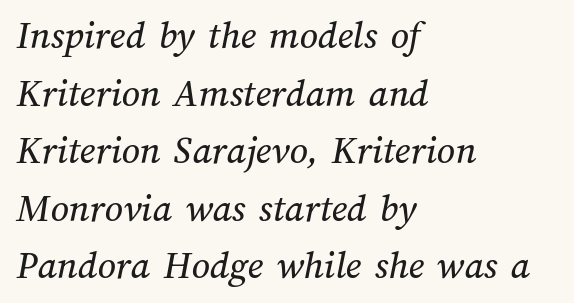
Q: Is the text underlined? A: No.
Q: How is the paragraph aligned? A: Left-aligned.
Q: Is the spacing between letters normal or unusually wide? A: Normal.
Q: Is the spacing between lines tight, normal or loose? A: Normal.
Q: Width (condensed, normal, or wide)? A: Normal.
Q: Stroke contrast? A: Medium.
Q: x-height? A: Medium.
Q: Monospaced? A: No.
